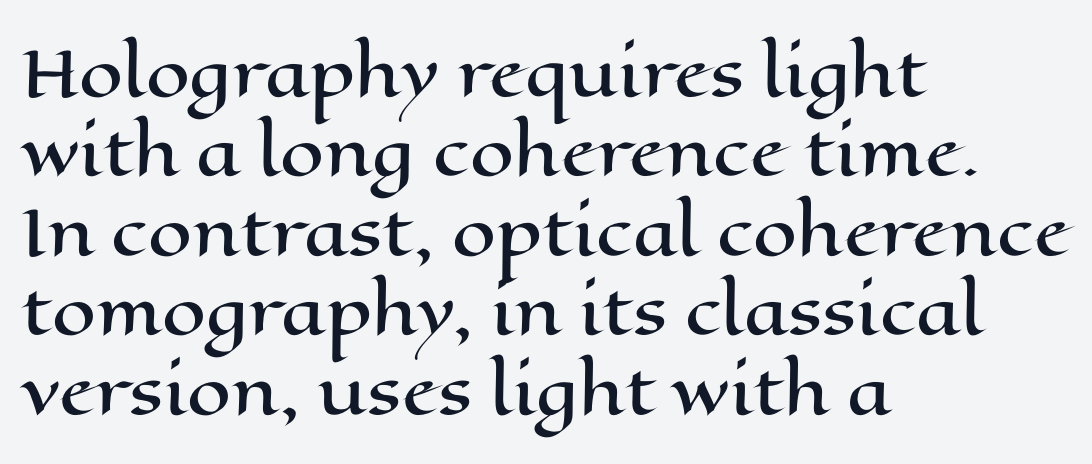
Tracking here is standard; glyphs follow each other at the usual distance. Bare-footed words on every line. Interline gaps are of average width in this sample. The text block is weighted toward the left margin, trailing off unevenly rightward. Every character sits straight up, as roman type does. Spacing verdict: proportional, widths tailored to each character.
